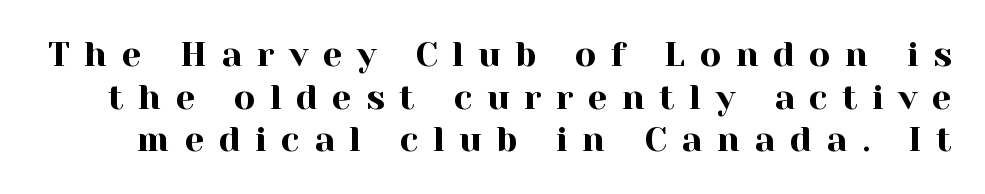
Q: Is the text italic (slanted)? A: No, it is upright.
Q: Is the typeface a serif or a sans-serif typeface? A: Serif.
Q: Is the text underlined? A: No.
Q: Is the spacing between letters normal or unusually wide? A: Unusually wide.
Q: Width (condensed, normal, or wide)? A: Normal.
Q: x-height? A: Medium.
Q: Monospaced? A: No.
